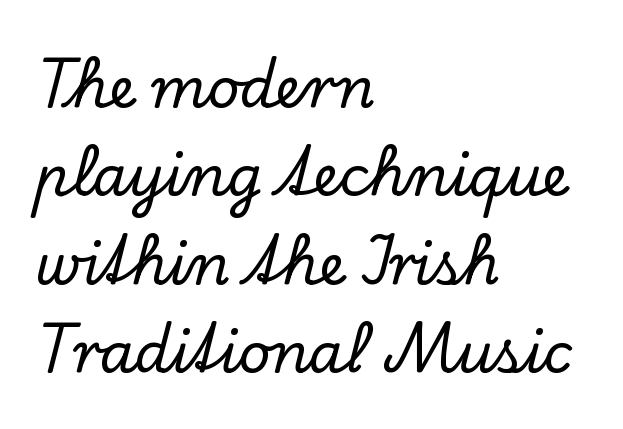
{"serif": "yes", "width": "normal", "stroke_contrast": "low", "x_height": "small", "monospaced": "no", "underline": "no", "align": "left", "line_spacing": "normal", "line_spacing_ratio": 1.58, "letter_spacing": "normal", "letter_spacing_em": 0.0, "glyph_px": 56}
